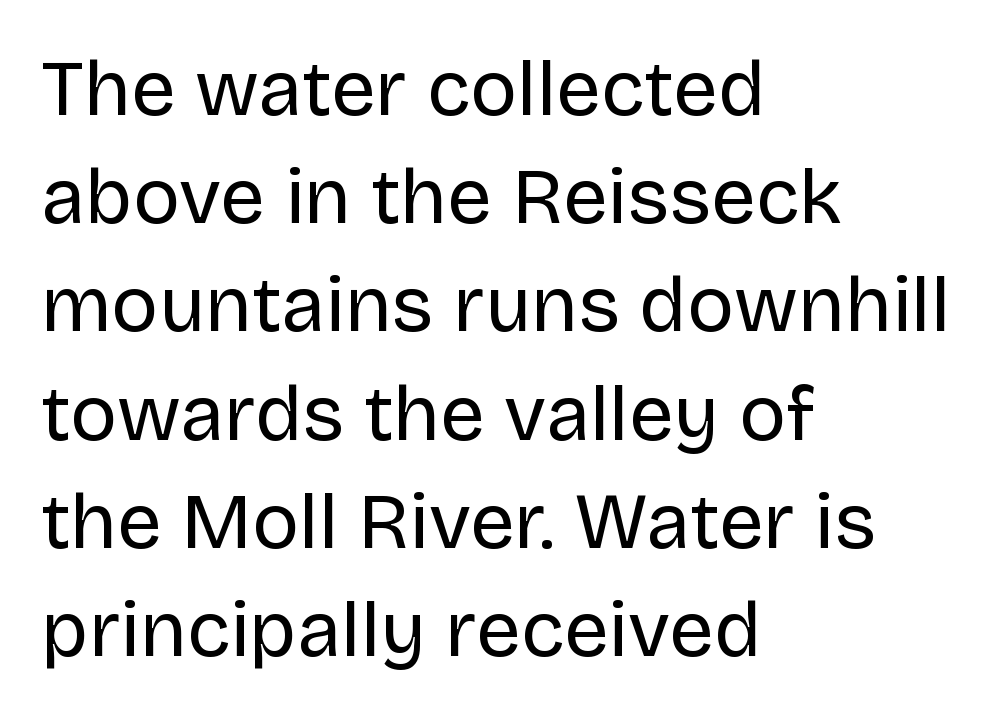
The image shows 79 px regular-weight sans-serif type, upright; set left-aligned, normal line spacing (1.37x), normal letter spacing, not underlined; low stroke contrast and a large x-height.
